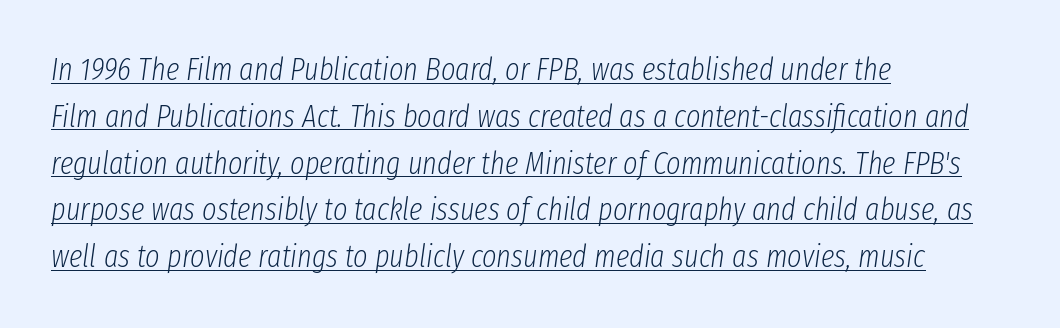
The image shows 31 px light, condensed type, italic (leaning right); set left-aligned, normal line spacing (1.51x), normal letter spacing, underlined; low stroke contrast and a medium x-height.
